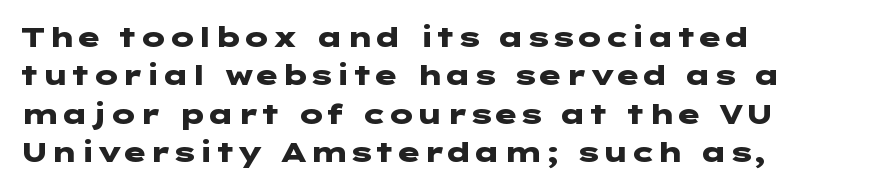
When letters stand straight like this, we call the style roman or upright. Only glyphs here, with clear space below each row. A normal amount of white space separates one row of letters from the next. If you drew a ruler down the left edge, every line would touch it.
